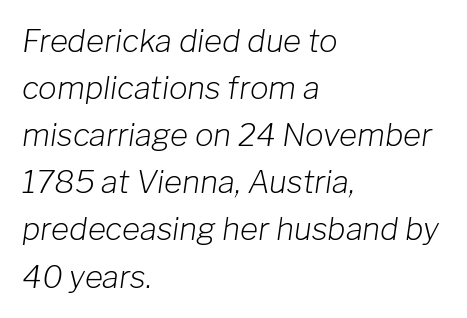
{"italic": "yes", "lean": "right", "slant_degrees": 8, "bold": "no", "weight": "light", "width": "normal", "stroke_contrast": "low", "x_height": "medium", "monospaced": "no", "underline": "no", "align": "left", "line_spacing": "normal", "line_spacing_ratio": 1.52, "letter_spacing": "normal", "letter_spacing_em": 0.0, "glyph_px": 31}
